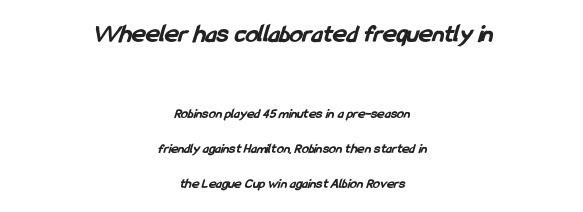
The image shows 26 px bold type; set centered, loose line spacing (2.48x), normal letter spacing, not underlined; the first (top) block is 1.86x larger.
